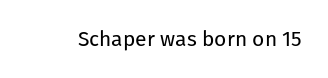
The image shows 21 px text type, upright; set normal letter spacing, not underlined.
